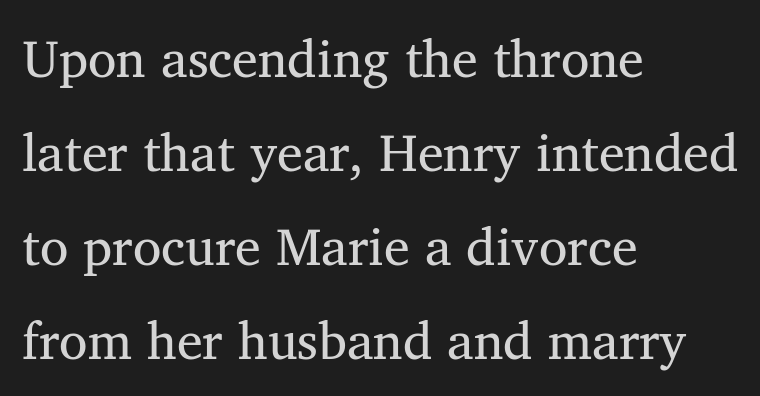
Q: Is the text bold? A: No.
Q: Is the typeface a serif or a sans-serif typeface? A: Serif.
Q: Is the text underlined? A: No.
Q: How is the paragraph aligned? A: Left-aligned.
Q: Is the spacing between letters normal or unusually wide? A: Normal.
Q: Width (condensed, normal, or wide)? A: Normal.
Q: Stroke contrast? A: Medium.
Q: x-height? A: Medium.
Q: Monospaced? A: No.
